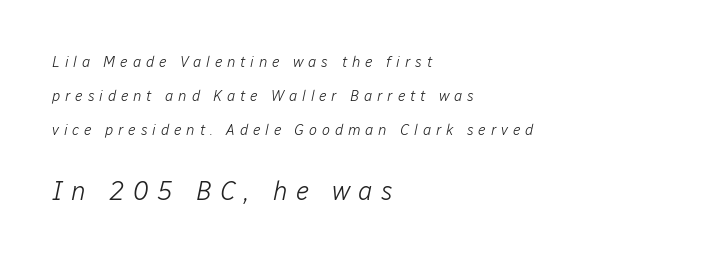
The image shows 26 px text type, italic (leaning right); set left-aligned, loose line spacing (2.28x), unusually wide letter spacing (+0.32 em), not underlined; the second (bottom) block is 1.73x larger.
